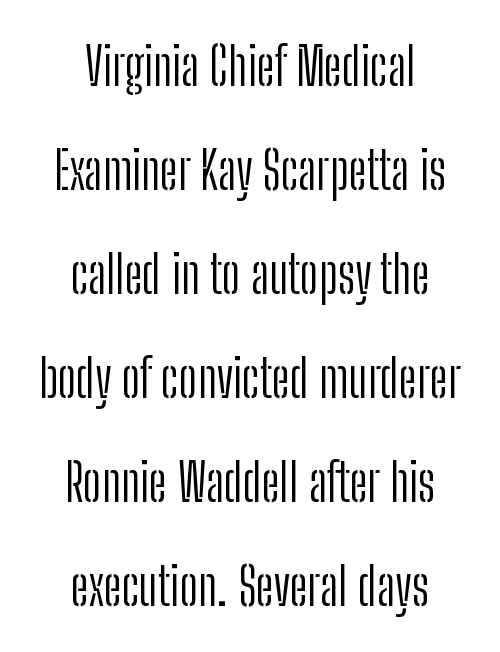
The image shows 52 px light, condensed sans-serif type, upright; set centered, loose line spacing (2.0x), normal letter spacing, not underlined; low stroke contrast and a medium x-height.
